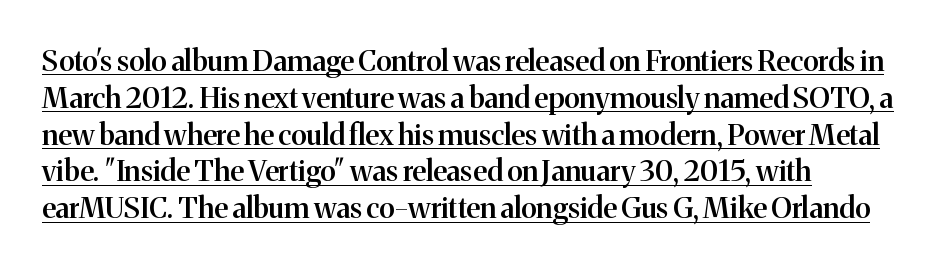
{"serif": "yes", "italic": "no", "bold": "semi", "weight": "semibold", "width": "normal", "stroke_contrast": "medium", "x_height": "medium", "monospaced": "no", "underline": "yes", "align": "left", "line_spacing": "normal", "line_spacing_ratio": 1.27, "letter_spacing": "normal", "letter_spacing_em": 0.0, "glyph_px": 29}
